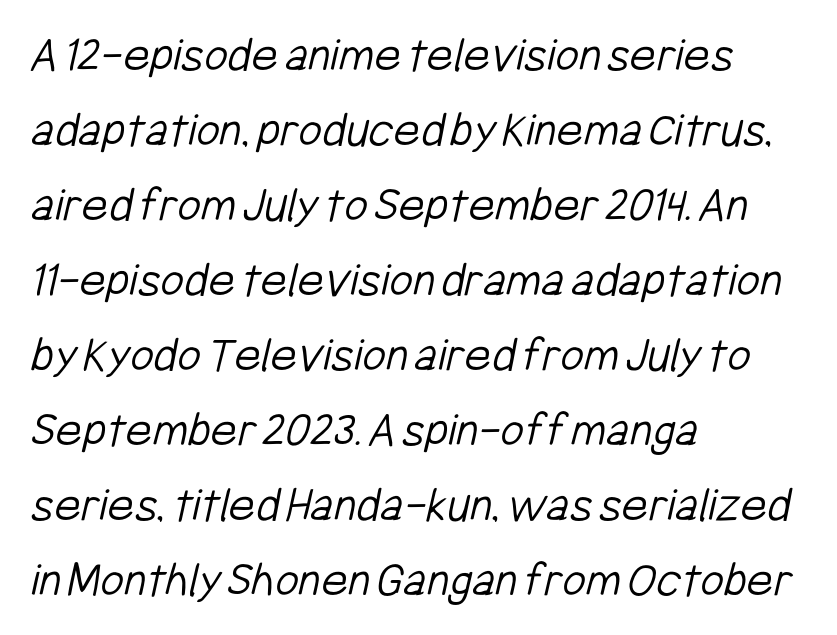
{"serif": "no", "bold": "no", "weight": "light", "width": "condensed", "stroke_contrast": "low", "x_height": "medium", "monospaced": "no", "underline": "no", "align": "left", "line_spacing": "normal", "line_spacing_ratio": 1.47, "letter_spacing": "normal", "letter_spacing_em": 0.0, "glyph_px": 51}
